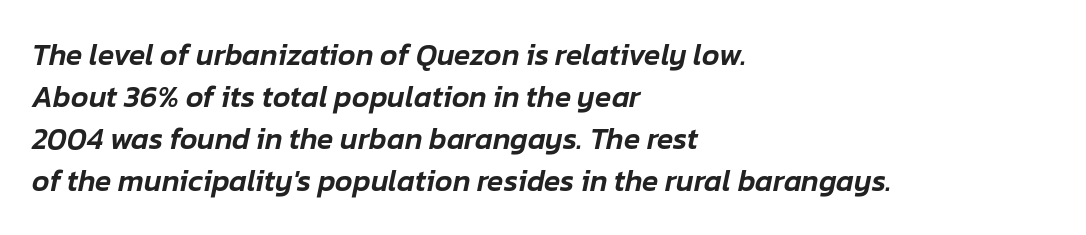
The image shows 30 px text type, italic (leaning right); set left-aligned, normal line spacing (1.4x), normal letter spacing, not underlined; low stroke contrast and a medium x-height.
